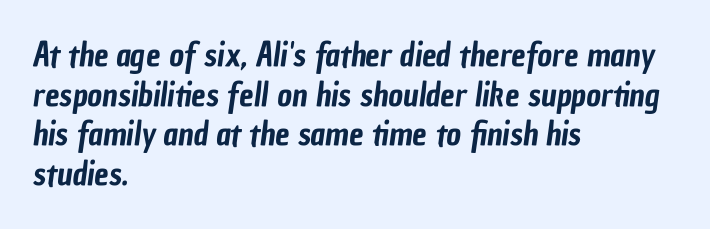
Q: Is the typeface a serif or a sans-serif typeface? A: Sans-serif.
Q: Is the text underlined? A: No.
Q: How is the paragraph aligned? A: Left-aligned.
Q: Is the spacing between letters normal or unusually wide? A: Normal.
Q: Width (condensed, normal, or wide)? A: Condensed.
Q: Stroke contrast? A: Low.
Q: x-height? A: Medium.
Q: Monospaced? A: No.
